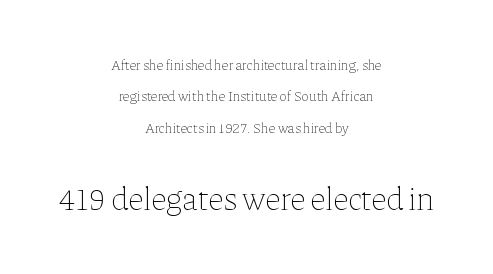
The image shows 32 px thin type, upright; set centered, loose line spacing (2.24x), normal letter spacing, not underlined; the second (bottom) block is 2.29x larger; low stroke contrast and a medium x-height.
